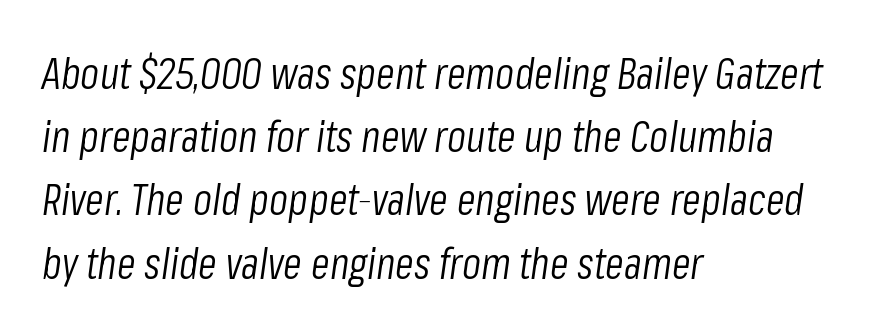
How would I describe the line gaps? Plain and ordinary. The rag falls on the right side of this text block. The cut favours lightness, reaching ordinary text weight at its darkest. Letters rest on an invisible, unmarked baseline. The gaps between neighbouring characters are ordinary and unremarkable. The face used here has a pronounced slope to its letters.
